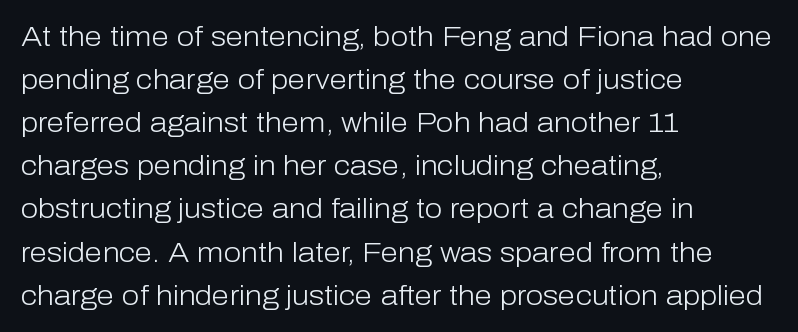
The image shows 28 px light sans-serif type, upright; set left-aligned, normal line spacing (1.54x), normal letter spacing, not underlined; low stroke contrast and a medium x-height.
